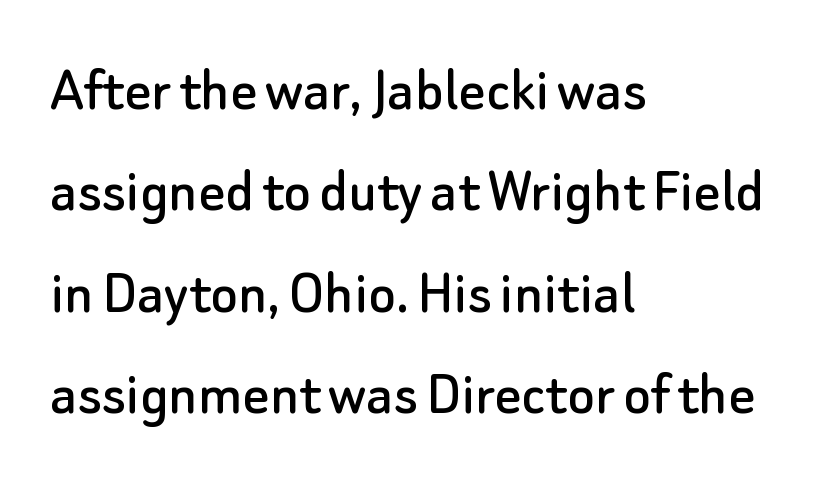
{"serif": "no", "italic": "no", "width": "normal", "stroke_contrast": "low", "x_height": "small", "monospaced": "no", "underline": "no", "align": "left", "line_spacing": "normal", "line_spacing_ratio": 1.56, "letter_spacing": "normal", "letter_spacing_em": 0.0, "glyph_px": 65}
